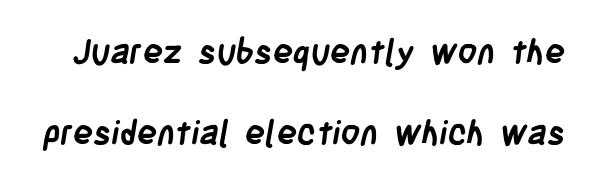
The passage shown has conventional tracking throughout. The words here are not underlined. Grotesque or geometric, the face here clearly has no serifs. I'd describe the lettering as bold — thick and assertive.
